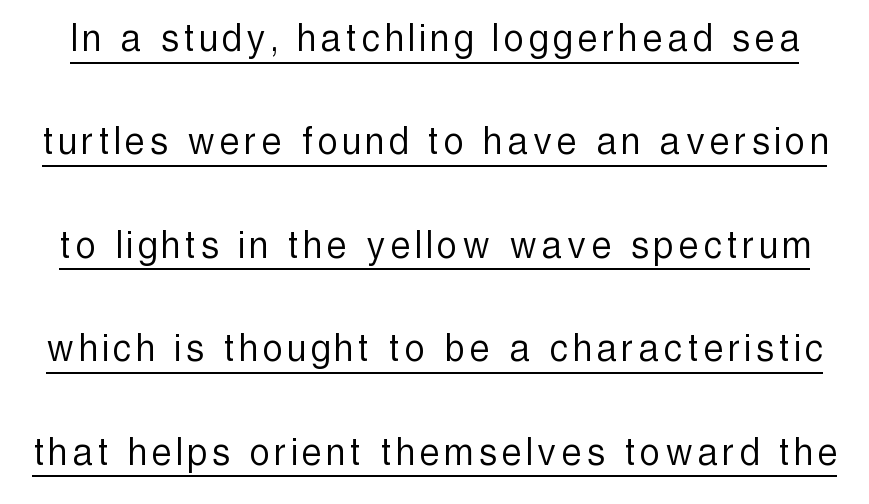
The image shows 44 px light, condensed sans-serif type, upright; set loose line spacing (2.35x), underlined; a medium x-height.
